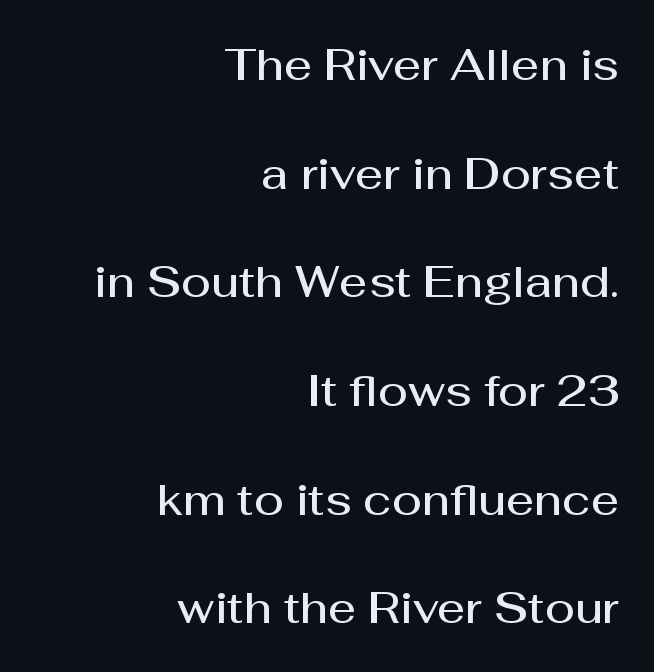
{"serif": "no", "italic": "no", "bold": "semi", "weight": "semibold", "width": "normal", "stroke_contrast": "medium", "x_height": "medium", "monospaced": "no", "underline": "no", "align": "right", "line_spacing": "loose", "line_spacing_ratio": 2.47, "letter_spacing": "normal", "letter_spacing_em": 0.0, "glyph_px": 44}
